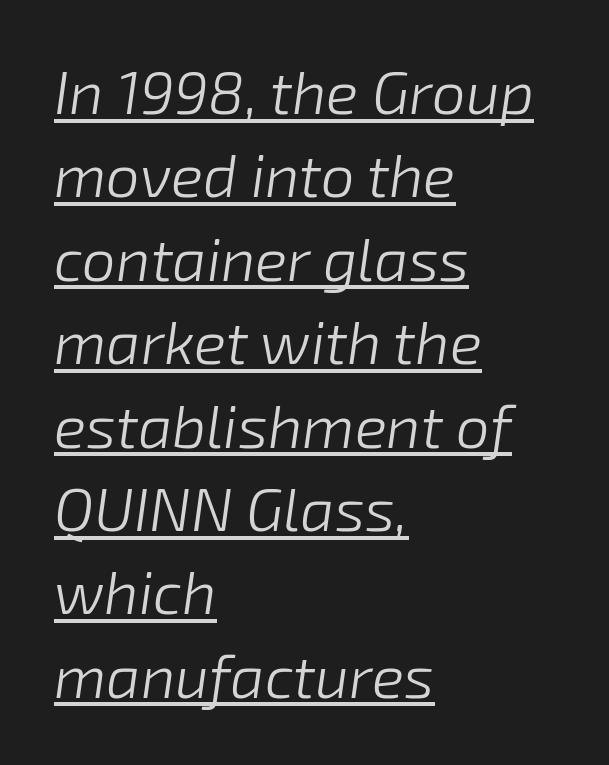
The image shows 60 px light type, italic (leaning right); set left-aligned, normal line spacing (1.39x), normal letter spacing, underlined; low stroke contrast and a medium x-height.
